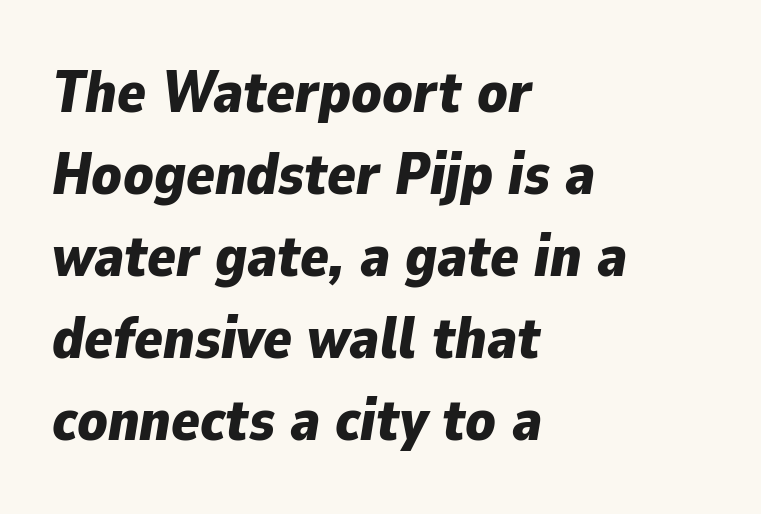
A clean baseline with only descenders dipping below it. Observe the ordinary spacing: letters are neighbours, not strangers. It's the slanting kind of type. The typesetting leans heavy: a genuine bold.
